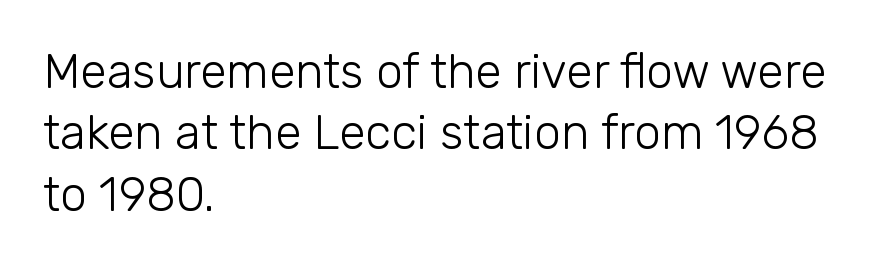
The image shows 48 px light sans-serif type, upright; set left-aligned, normal line spacing (1.28x), normal letter spacing, not underlined; low stroke contrast and a medium x-height.
